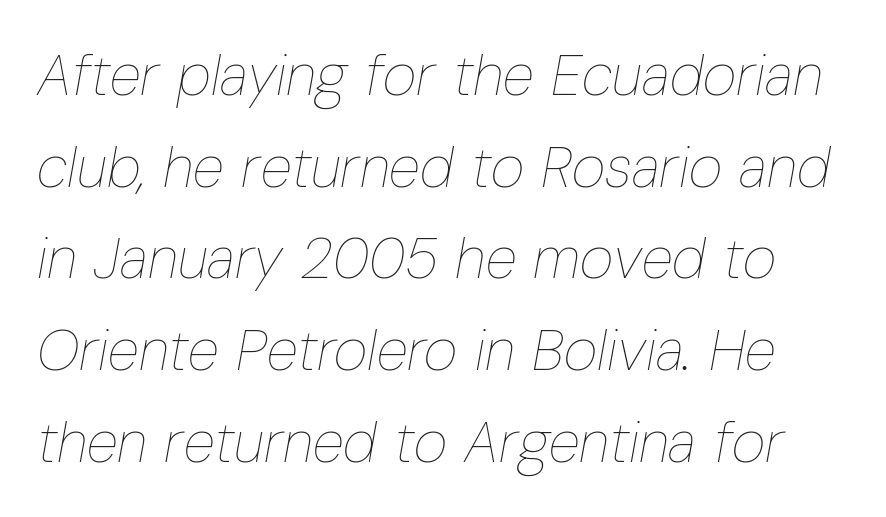
Glance below the letters and you will spot only blank space. When letters slant like this, we call the style italic. Interline gaps are of average width in this sample. Proportional: the letters do not fall into vertical columns. Inter-character spacing is left at the font's built-in metrics. This reads as an unemphasized weight, regular at the heaviest.
